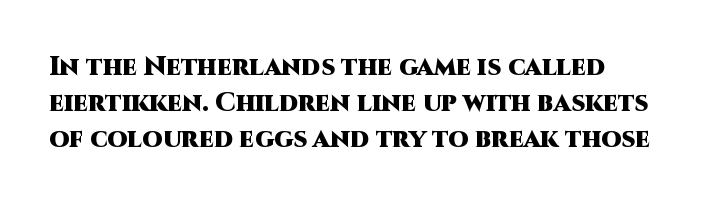
The image shows 26 px bold type, upright; set left-aligned, normal line spacing (1.39x), normal letter spacing, not underlined.
